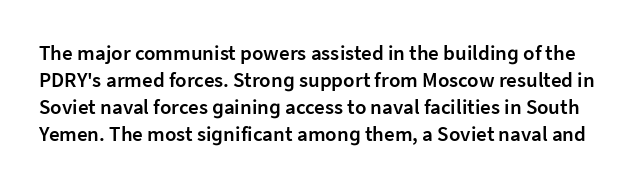
Tracking here is standard; glyphs follow each other at the usual distance. Posture: vertical. Unmarked baselines from the first word to the last. Typesetter's note: demi weight, one step under bold. Does the leading feel generous? No, just average.
